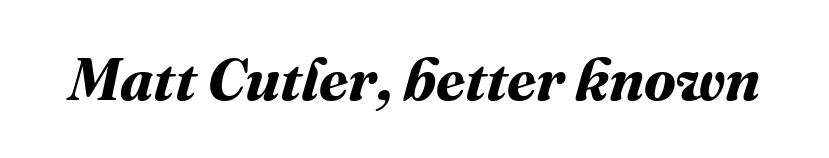
The space directly below the letters is spotless. Notice how thick the strokes are: this is what a full bold looks like. Look at the tracking — it's just the regular setting, nothing added. The passage shown is typed in a proportional face where columns would drift.
